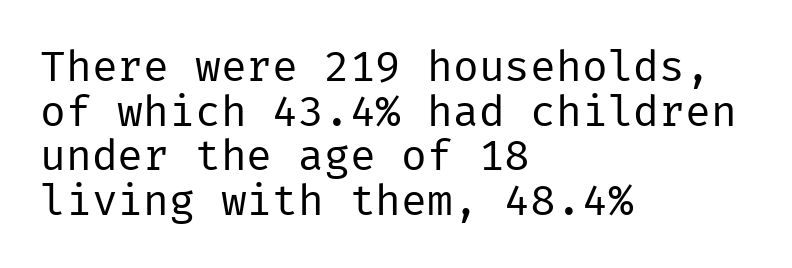
The image shows 43 px regular-weight sans-serif type, upright; set left-aligned, tight line spacing (1.04x), normal letter spacing, not underlined; low stroke contrast and a medium x-height.
